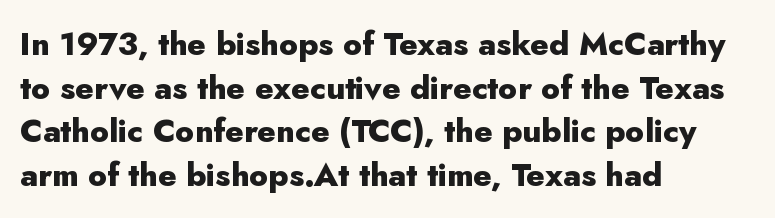
The image shows 32 px heavy sans-serif type, upright; set left-aligned, normal line spacing (1.36x), normal letter spacing, not underlined; low stroke contrast and a small x-height.
